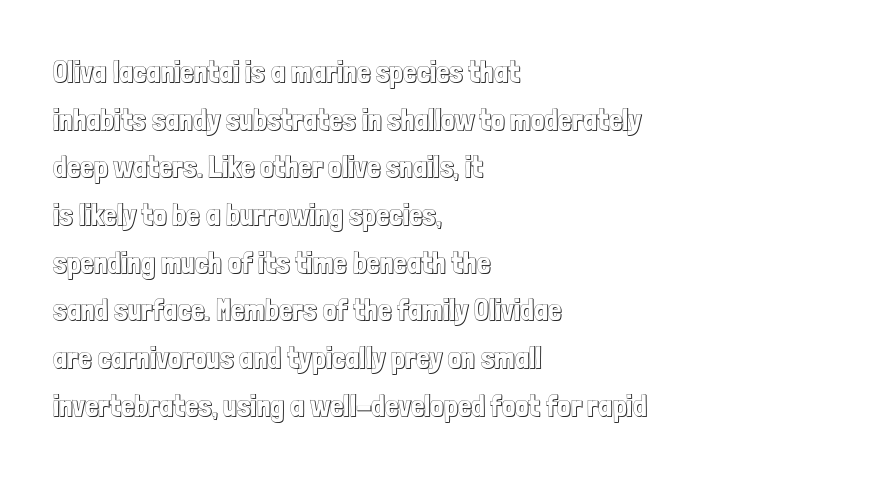
Q: Is the text italic (slanted)? A: No, it is upright.
Q: Is the text underlined? A: No.
Q: How is the paragraph aligned? A: Left-aligned.
Q: Is the spacing between letters normal or unusually wide? A: Normal.
Q: Is the spacing between lines tight, normal or loose? A: Normal.
Q: Width (condensed, normal, or wide)? A: Condensed.
Q: x-height? A: Medium.
Q: Monospaced? A: No.
